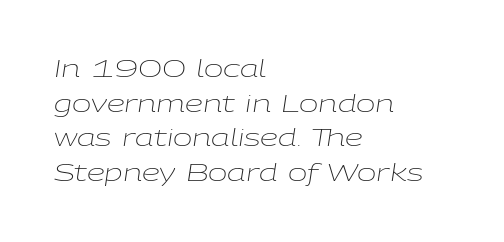
One-word summary of the alignment: left. Caption: standard tracking, unaltered. Students, observe: this is what conventionally led text looks like. Underlining? Definitely not there. Designer's note — italics engaged. Stems here are at most as thick as an everyday book face.
